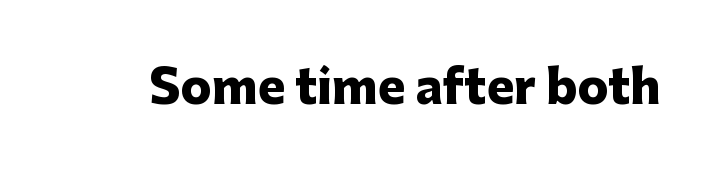
The image shows 46 px heavy sans-serif type, upright; set normal letter spacing, not underlined; low stroke contrast and a medium x-height.
